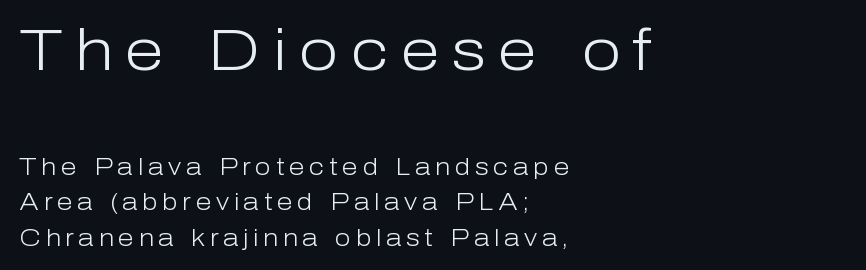
{"serif": "no", "italic": "no", "bold": "no", "weight": "light", "width": "normal", "stroke_contrast": "low", "x_height": "medium", "monospaced": "no", "underline": "no", "align": "left", "line_spacing": "normal", "line_spacing_ratio": 1.53, "letter_spacing": "wide", "letter_spacing_em": 0.2, "larger_block": "first", "size_ratio": 2.52, "glyph_px": 58}
